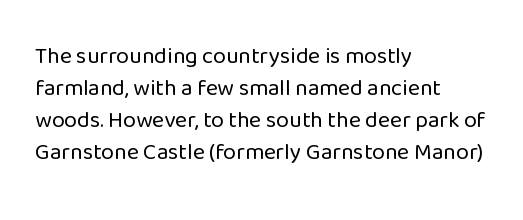
{"italic": "no", "bold": "no", "underline": "no", "align": "left", "line_spacing": "normal", "line_spacing_ratio": 1.39, "letter_spacing": "normal", "letter_spacing_em": 0.0, "glyph_px": 23}
